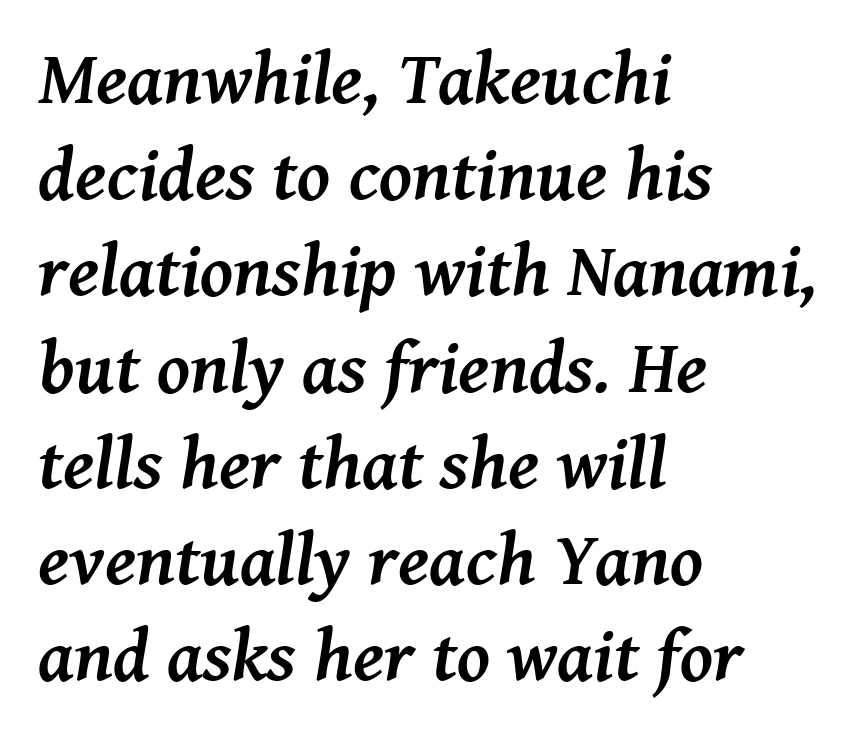
The image shows 74 px semibold serif type, italic (leaning right); set left-aligned, normal line spacing (1.3x), normal letter spacing, not underlined; medium stroke contrast and a medium x-height.
